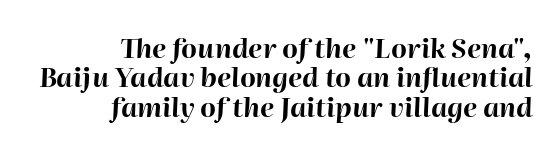
Rendered with sloped, italic letterforms. The sample has been set heavy, in full bold. Letters rest on an invisible, unmarked baseline. Right-aligned paragraph, ragged on the left. The horizontal fit of the characters is conventional and even. Regarding leading, the lines here are crowded together.
